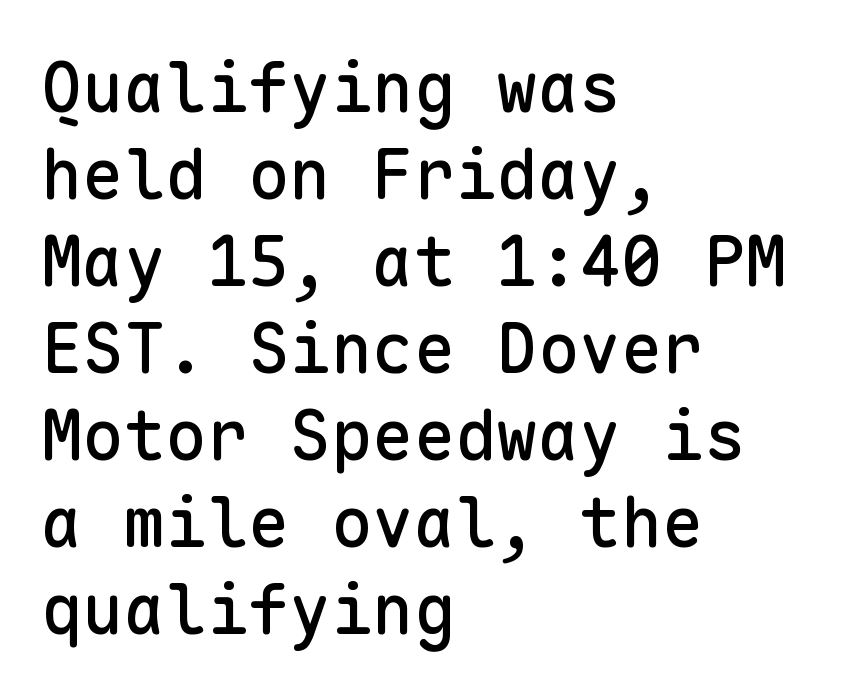
A typesetter would label this face a sans. This sample has the even, mechanical cadence of fixed-width lettering. Nobody drew a line under any word here. Tall strokes in this sample are plumb rather than angled.
